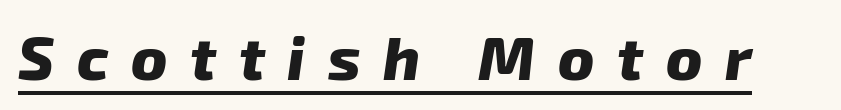
Weight: bold. The type family on display is of the sans-serif kind. Glyph-to-glyph distance is far greater than everyday printed text. Every word sits above its own underline. Each letter keeps its own natural width here, so spacing adapts to shape.
